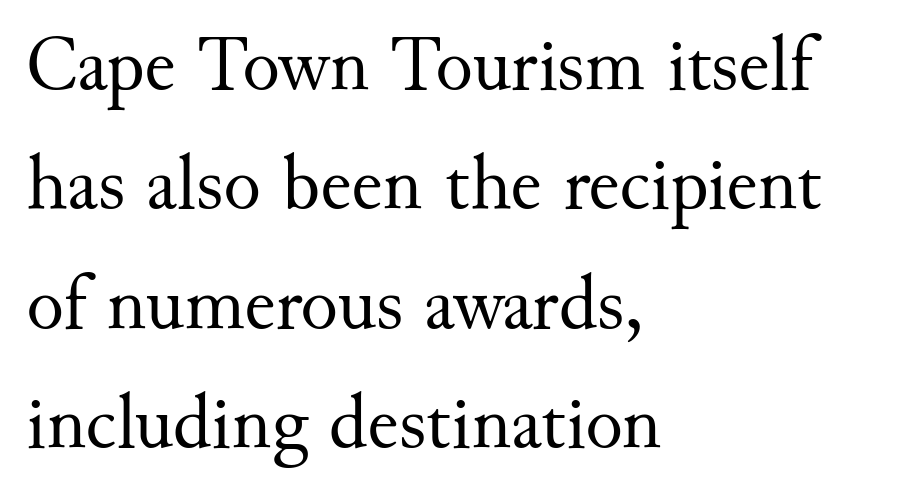
The image shows 78 px regular-weight serif type, upright; set left-aligned, normal line spacing (1.53x), normal letter spacing, not underlined; medium stroke contrast and a small x-height.
